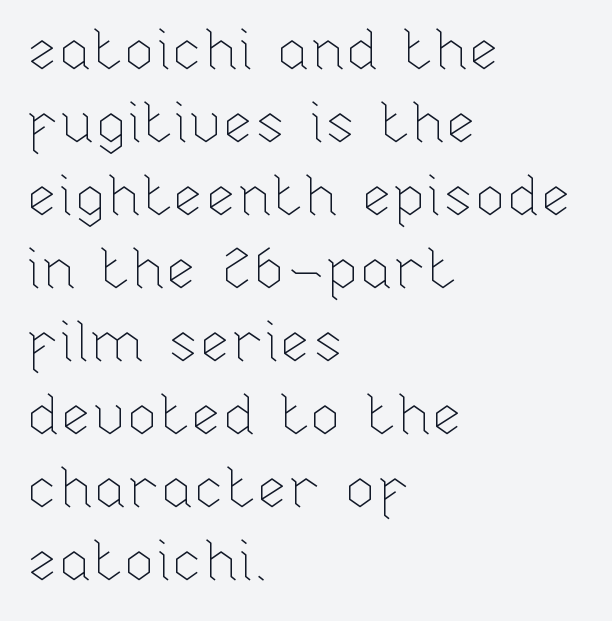
Q: Is the text bold? A: No.
Q: Is the text italic (slanted)? A: No, it is upright.
Q: Is the text underlined? A: No.
Q: How is the paragraph aligned? A: Left-aligned.
Q: Is the spacing between letters normal or unusually wide? A: Normal.
Q: Is the spacing between lines tight, normal or loose? A: Normal.
Q: Width (condensed, normal, or wide)? A: Normal.
Q: Stroke contrast? A: Low.
Q: x-height? A: Medium.
Q: Monospaced? A: No.
